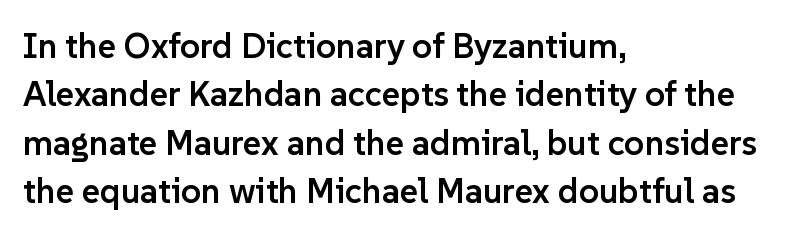
These lines were composed using upright roman letters. The space beneath each line is pristine and unruled. Teacher's note: observe the even left margin — that is flush-left alignment. These lines are composed in type without serifs. Stems and bowls a touch heavier than normal — semibold.
